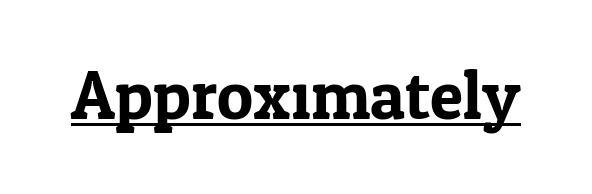
{"serif": "yes", "italic": "no", "width": "normal", "stroke_contrast": "low", "x_height": "medium", "monospaced": "no", "underline": "yes", "letter_spacing": "normal", "letter_spacing_em": 0.0, "glyph_px": 68}
